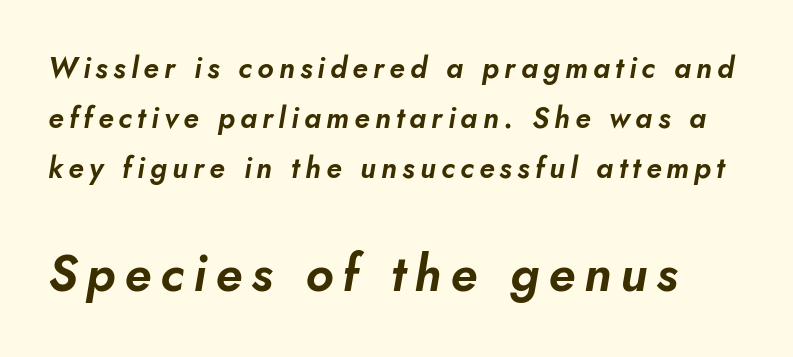
The image shows 50 px text type, italic (leaning right); set line spacing 1.73x, not underlined; the second (bottom) block is 1.72x larger; low stroke contrast and a small x-height.
